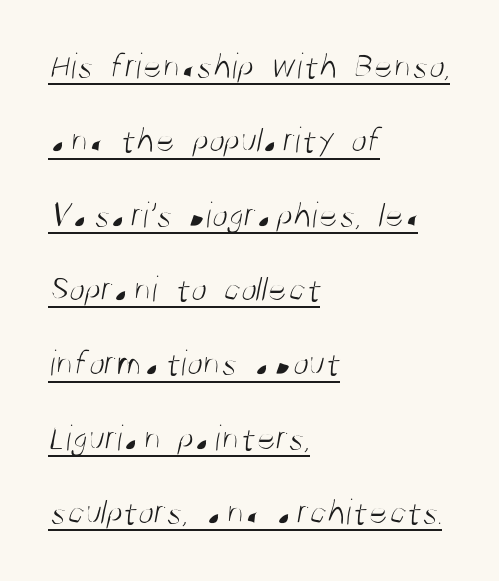
The image shows 37 px light, condensed sans-serif type; set left-aligned, loose line spacing (2.01x), normal letter spacing, underlined; medium stroke contrast and a large x-height.
